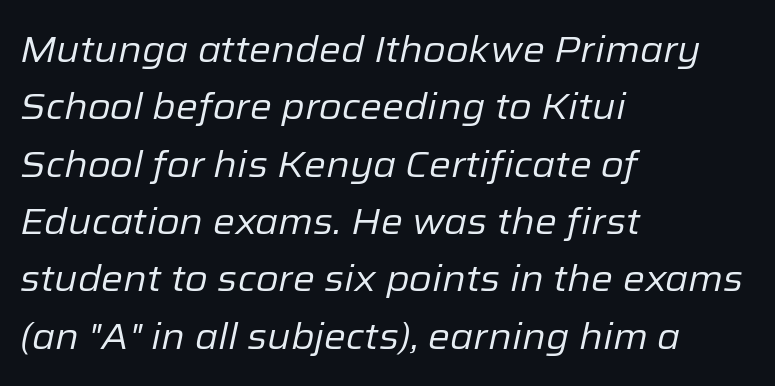
The image shows 37 px regular-weight type, italic (leaning right); set left-aligned, normal line spacing (1.55x), normal letter spacing, not underlined; low stroke contrast and a medium x-height.
